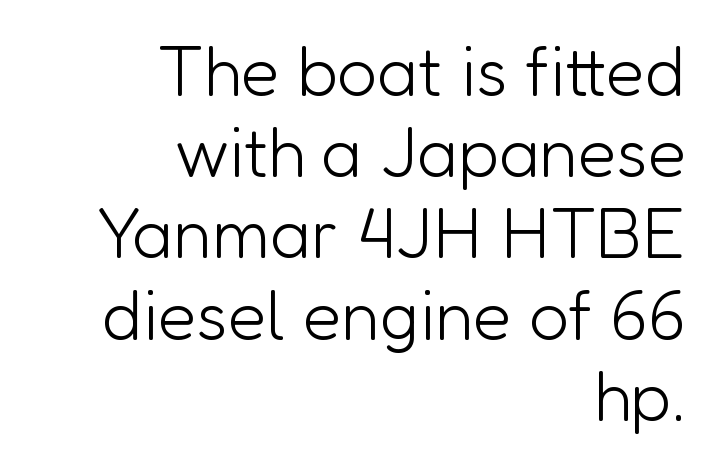
The image shows 70 px light sans-serif type, upright; set right-aligned, line spacing 1.16x, normal letter spacing, not underlined; low stroke contrast and a medium x-height.
